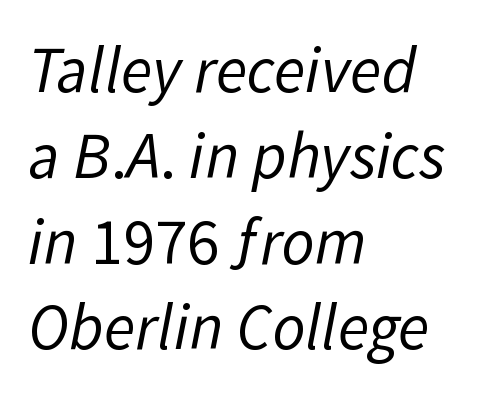
The image shows 65 px regular-weight sans-serif type; set left-aligned, normal line spacing (1.32x), normal letter spacing, not underlined; low stroke contrast and a medium x-height.
